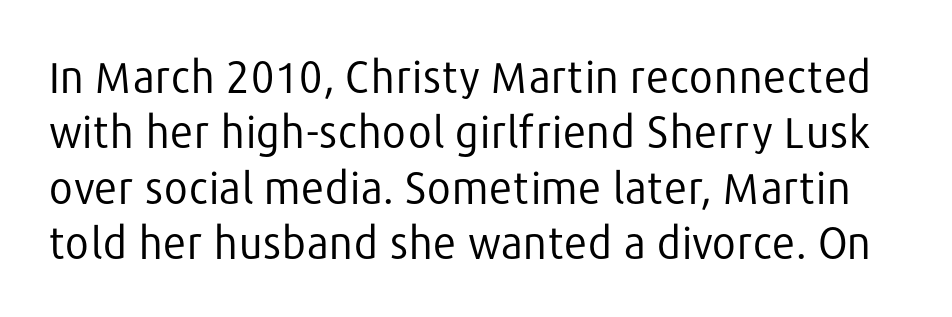
{"serif": "no", "italic": "no", "bold": "no", "weight": "regular", "width": "normal", "stroke_contrast": "low", "x_height": "medium", "monospaced": "no", "underline": "no", "line_spacing": "normal", "line_spacing_ratio": 1.29, "letter_spacing": "normal", "letter_spacing_em": 0.0, "glyph_px": 43}
